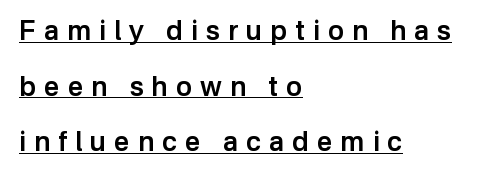
Reading down the block, your eye returns to a fixed left position each line. Honestly, the underline is the first thing you notice here. Compared with an ordinary text face, these strokes are moderately heavier — a semibold. In terms of leading, this rendering errs on the spacious side.
